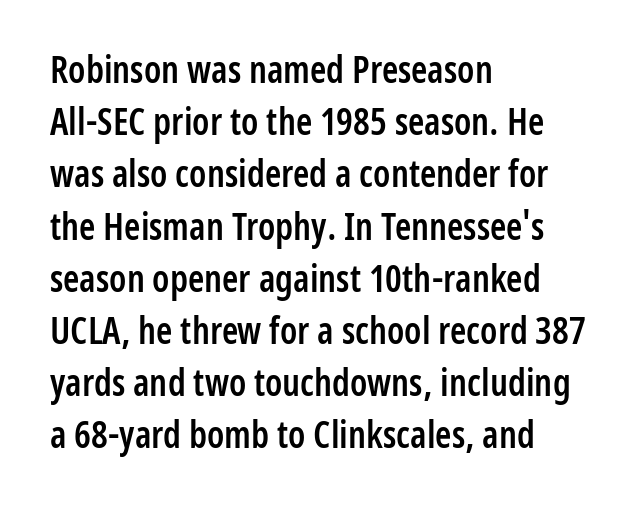
Q: Is the text bold? A: Semi-bold.
Q: Is the text italic (slanted)? A: No, it is upright.
Q: Is the typeface a serif or a sans-serif typeface? A: Sans-serif.
Q: Is the text underlined? A: No.
Q: How is the paragraph aligned? A: Left-aligned.
Q: Is the spacing between letters normal or unusually wide? A: Normal.
Q: Is the spacing between lines tight, normal or loose? A: Normal.
Q: Width (condensed, normal, or wide)? A: Condensed.
Q: Stroke contrast? A: Low.
Q: x-height? A: Medium.
Q: Monospaced? A: No.
